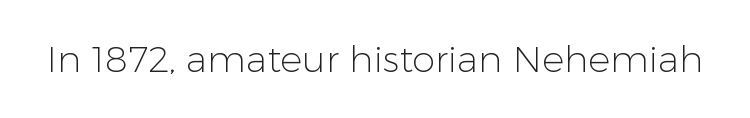
Unmarked baselines from the first word to the last. This is not heavy type; no bold has been used. The font's upright variant was chosen for this text. There is no visible air inserted between adjacent glyphs. These lines are rendered in a variable-pitch font. The characters display no serif detailing; their extremities are plain.
